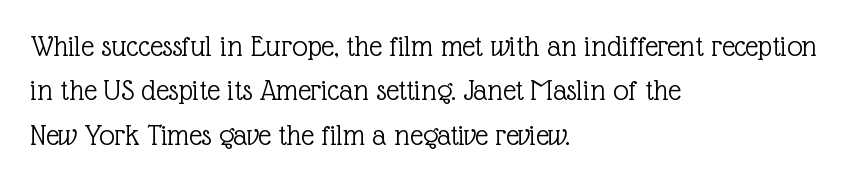
Is this a fixed-width face? No — the glyphs have proportional, varying widths. Short and long lines alike share a common starting point at left. This is not heavy type; no bold has been used. The glyphs in this specimen are seriffed.
